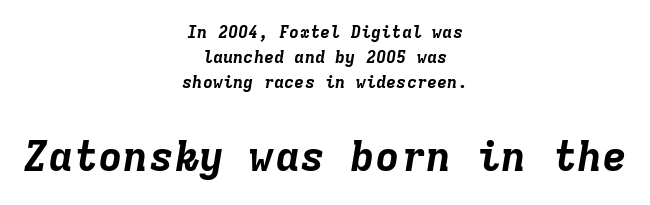
Tracking here is standard; glyphs follow each other at the usual distance. You could count columns in this text — the font is strictly monospaced. Does the leading feel generous? No, just average. What weight is shown? A full bold with thick strokes.
